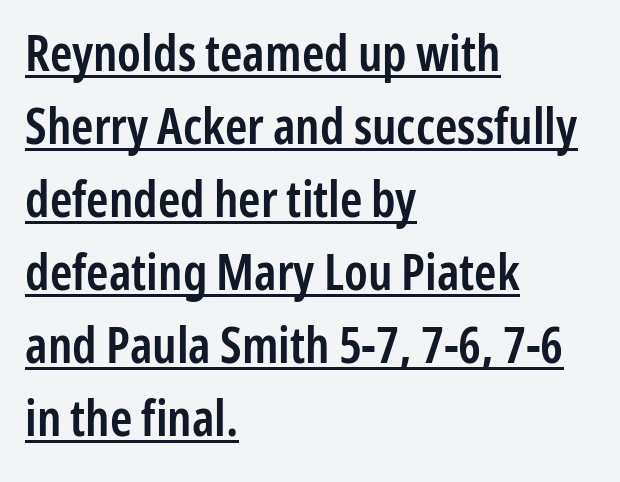
The image shows 50 px semibold, condensed sans-serif type, upright; set left-aligned, normal line spacing (1.46x), normal letter spacing, underlined; low stroke contrast and a medium x-height.
